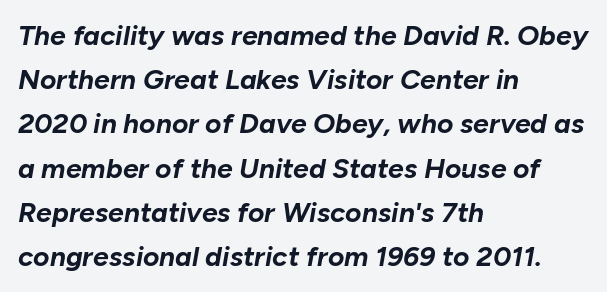
The image shows 28 px bold type, italic (leaning right); set left-aligned, normal line spacing (1.58x), normal letter spacing, not underlined; low stroke contrast and a medium x-height.
